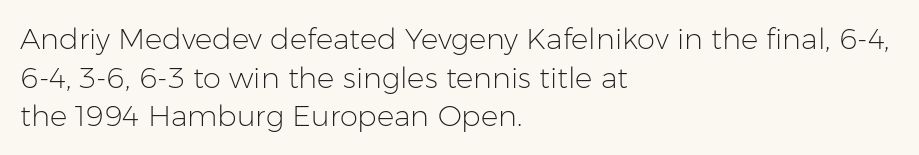
{"serif": "no", "italic": "no", "bold": "no", "weight": "light", "width": "normal", "stroke_contrast": "low", "x_height": "medium", "monospaced": "no", "underline": "no", "align": "left", "line_spacing": "normal", "line_spacing_ratio": 1.33, "letter_spacing": "normal", "letter_spacing_em": 0.0, "glyph_px": 29}
